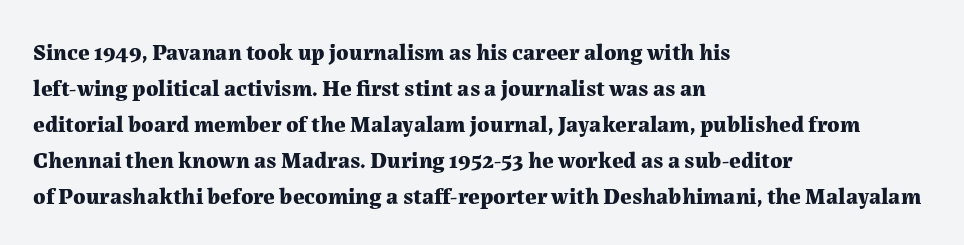
{"italic": "no", "bold": "yes", "underline": "no", "align": "left", "line_spacing": "normal", "line_spacing_ratio": 1.57, "letter_spacing": "normal", "letter_spacing_em": 0.0, "glyph_px": 23}
